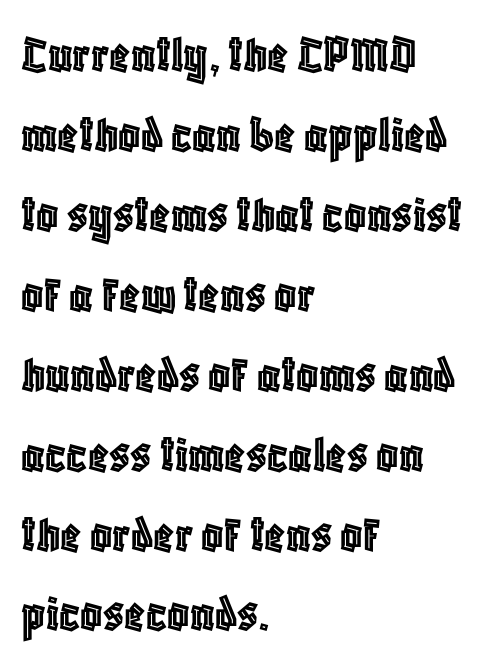
The image shows 54 px condensed type, upright; set left-aligned, normal line spacing (1.48x), normal letter spacing, not underlined; a large x-height.
